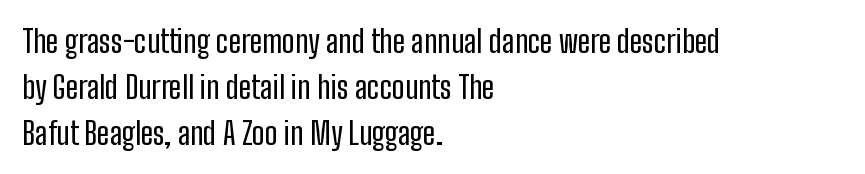
Do the characters align in a grid? No, the font is proportional. The letters carry no serifs — their stems end cleanly without finishing strokes. The leading is moderate, giving the passage an even texture. This rendering uses left alignment, leaving the right contour irregular. The words here are not underlined. In terms of posture, this sample is upright.
